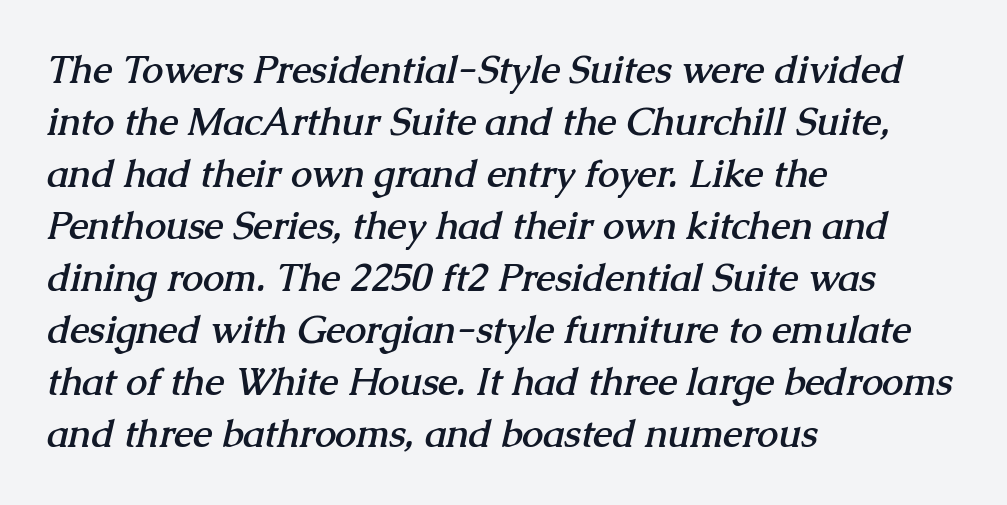
{"serif": "yes", "bold": "yes", "weight": "semibold", "width": "normal", "stroke_contrast": "medium", "x_height": "medium", "monospaced": "no", "underline": "no", "align": "left", "line_spacing": "normal", "line_spacing_ratio": 1.37, "letter_spacing": "normal", "letter_spacing_em": 0.0, "glyph_px": 38}
